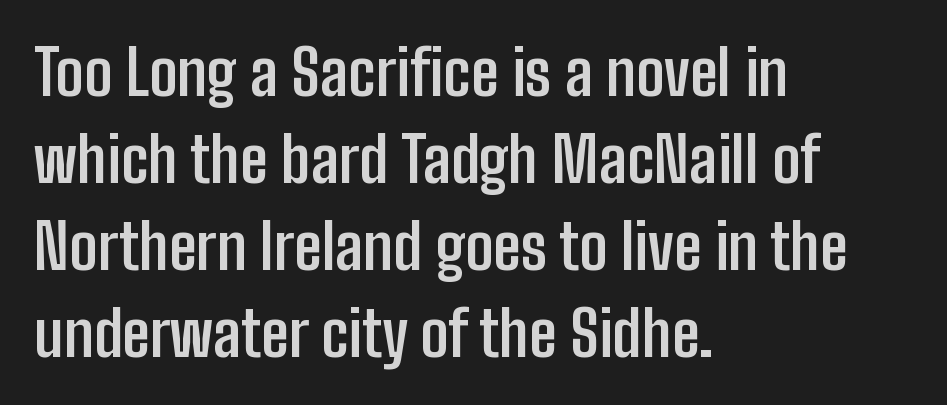
{"serif": "no", "italic": "no", "bold": "yes", "weight": "semibold", "width": "condensed", "stroke_contrast": "low", "x_height": "medium", "monospaced": "no", "underline": "no", "align": "left", "line_spacing": "normal", "line_spacing_ratio": 1.38, "letter_spacing": "normal", "letter_spacing_em": 0.0, "glyph_px": 63}
